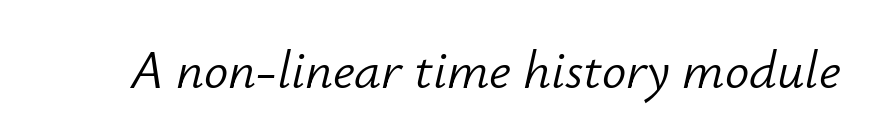
Anything drawn beneath the words? Only blank space. Between one letter and the next there's only the usual sliver of space. Each letter keeps its own natural width here, so spacing adapts to shape. Compared with a typical body face, this is equally light or lighter still. The whole block is typeset with a tilt.
